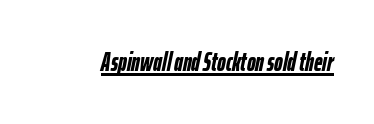
The image shows 26 px bold type, italic (leaning right); set normal letter spacing, underlined.
